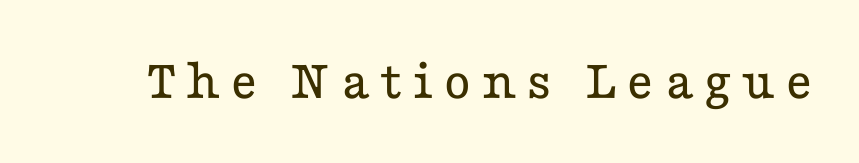
The image shows 58 px regular-weight, wide serif type, upright; set not underlined; low stroke contrast and a medium x-height.
